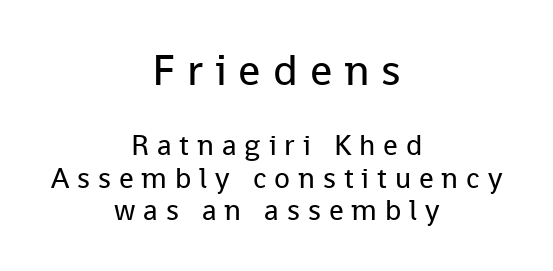
{"serif": "no", "italic": "no", "bold": "no", "weight": "regular", "width": "normal", "stroke_contrast": "low", "x_height": "medium", "monospaced": "no", "underline": "no", "align": "center", "line_spacing": "tight", "line_spacing_ratio": 1.13, "letter_spacing": "wide", "letter_spacing_em": 0.27, "larger_block": "first", "size_ratio": 1.52, "glyph_px": 44}
